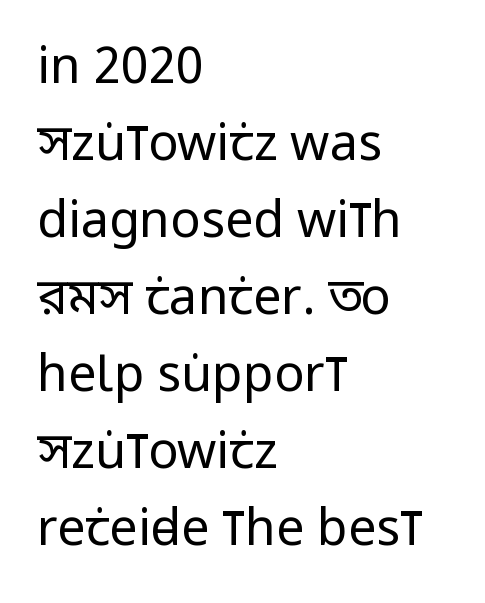
The image shows 50 px regular-weight, condensed sans-serif type, upright; set left-aligned, normal line spacing (1.54x), normal letter spacing, not underlined; low stroke contrast and a large x-height.
